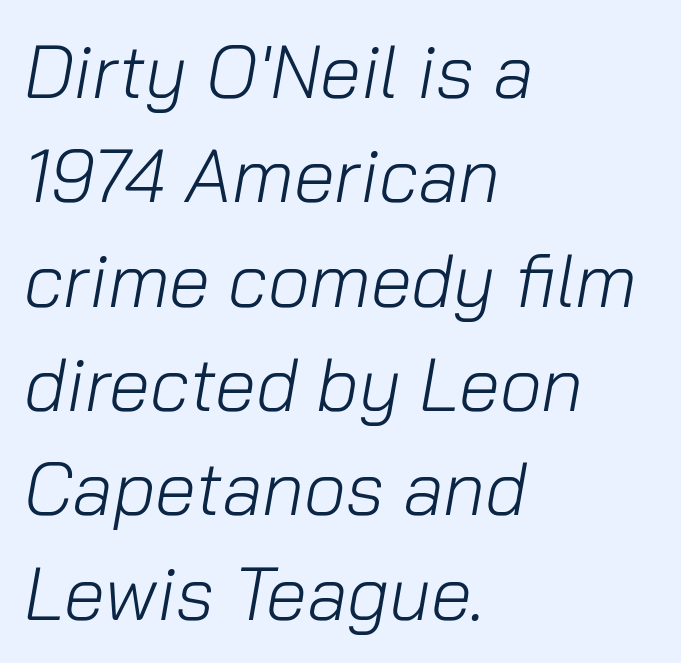
The image shows 74 px light type, italic (leaning right); set left-aligned, normal line spacing (1.41x), normal letter spacing, not underlined; low stroke contrast and a medium x-height.
